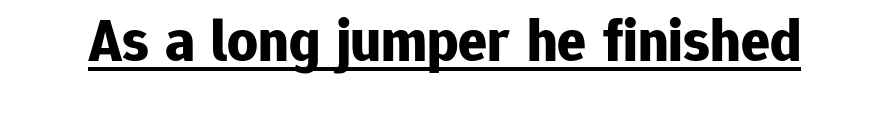
Unlike italic type, these characters show no tilt at all. Caption: lettering with a line underneath. A typesetter would label this face a sans. This is heavy type, rendered in bold.
